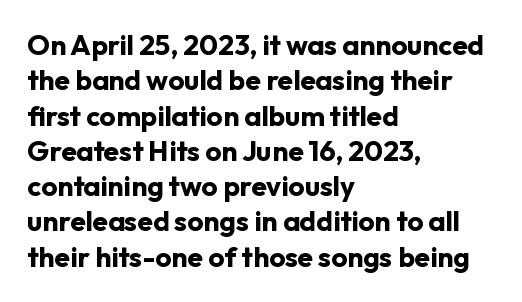
The specimen omits any rule beneath the text block's lines. Characters follow at the spacing the type designer built in. If you measured baseline to baseline, you'd find a middling distance. This rendering uses left alignment, leaving the right contour irregular. Look at the bottom of the vertical strokes: they stop flat, with no serifs.
